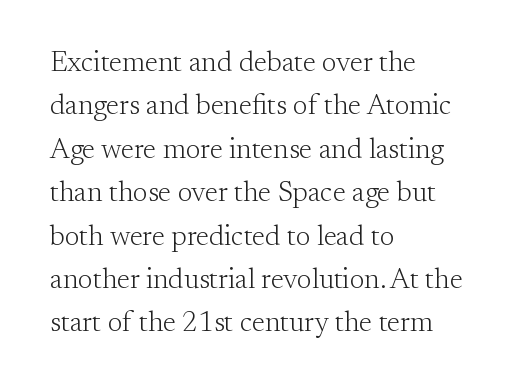
{"serif": "yes", "italic": "no", "bold": "no", "weight": "light", "width": "normal", "stroke_contrast": "medium", "x_height": "small", "monospaced": "no", "underline": "no", "align": "left", "line_spacing": "normal", "line_spacing_ratio": 1.55, "letter_spacing": "normal", "letter_spacing_em": 0.0, "glyph_px": 28}
